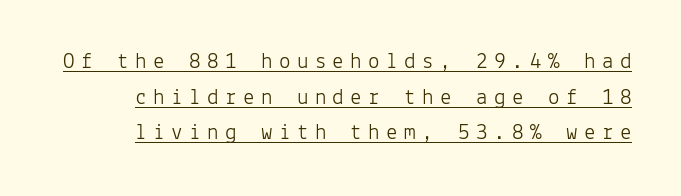
The image shows 23 px text type, upright; set normal line spacing (1.55x), unusually wide letter spacing (+0.28 em), underlined.
